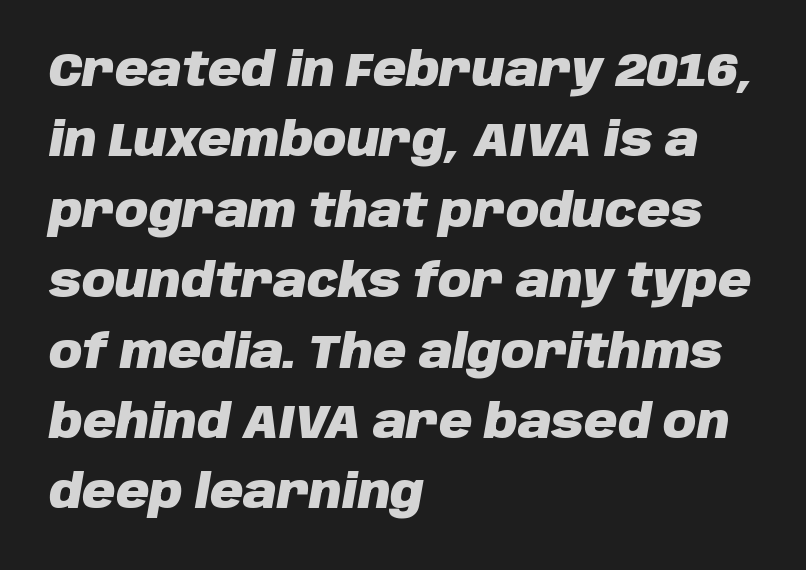
Baseline-to-baseline distance is the conventional proportion of letter height. Check under the words: just untouched page. Each word holds together tightly as a unit, with standard inter-letter gaps. Emphasis by weight is at full strength: bold. Reading down the block, your eye returns to a fixed left position each line. The face used here has a pronounced slope to its letters.
